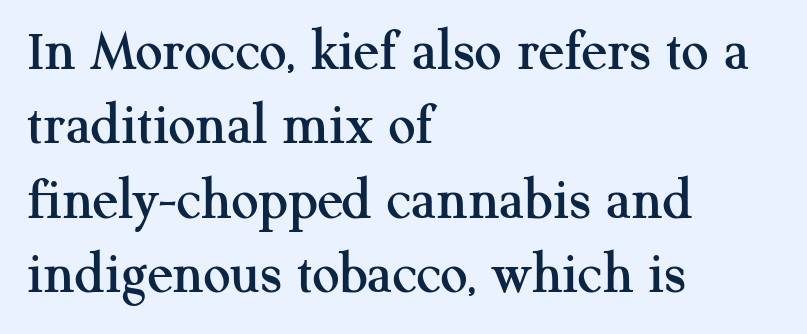
Stroke terminals: seriffed. Is this a fixed-width face? No — the glyphs have proportional, varying widths. Line starts are locked; line ends wander. Compared with typical body copy, the letter spacing here is the same. Glance below the letters and you will spot only blank space. This sample uses an upright cut, with every glyph sitting square on the baseline.
